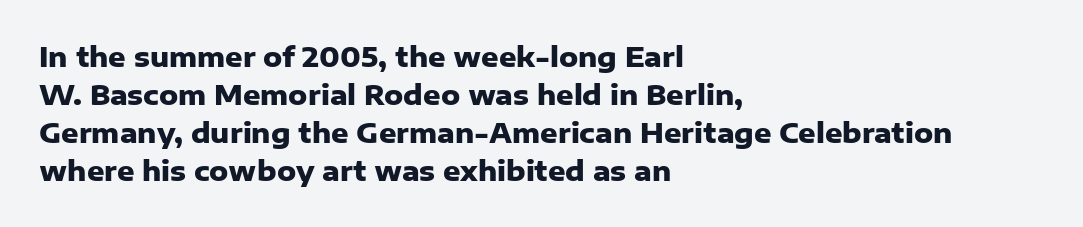
{"italic": "no", "bold": "yes", "underline": "no", "align": "left", "line_spacing": "normal", "line_spacing_ratio": 1.41, "letter_spacing": "normal", "letter_spacing_em": 0.0, "glyph_px": 27}
